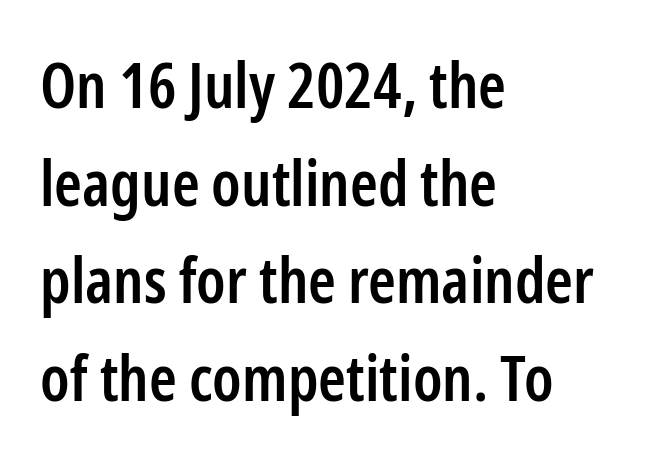
The image shows 63 px semibold, condensed sans-serif type, upright; set left-aligned, normal line spacing (1.55x), normal letter spacing, not underlined; low stroke contrast and a medium x-height.
